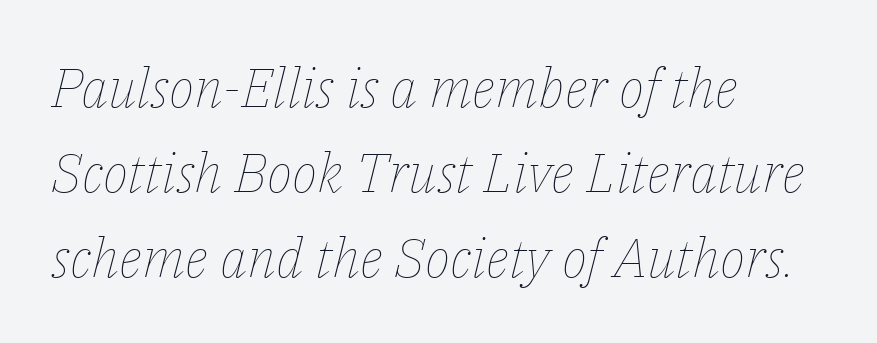
{"italic": "yes", "lean": "right", "slant_degrees": 14, "bold": "no", "weight": "thin", "width": "normal", "stroke_contrast": "low", "x_height": "medium", "monospaced": "no", "underline": "no", "align": "left", "line_spacing": "normal", "line_spacing_ratio": 1.57, "letter_spacing": "normal", "letter_spacing_em": 0.0, "glyph_px": 54}
